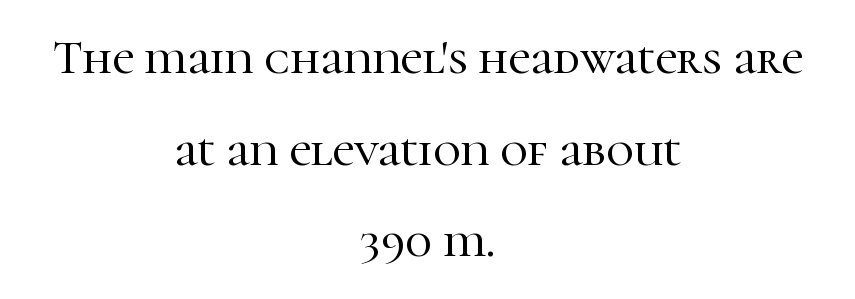
Q: Is the text italic (slanted)? A: No, it is upright.
Q: Is the typeface a serif or a sans-serif typeface? A: Serif.
Q: Is the text underlined? A: No.
Q: How is the paragraph aligned? A: Centered.
Q: Is the spacing between letters normal or unusually wide? A: Normal.
Q: Is the spacing between lines tight, normal or loose? A: Loose.
Q: Width (condensed, normal, or wide)? A: Normal.
Q: Stroke contrast? A: High.
Q: x-height? A: Medium.
Q: Monospaced? A: No.
